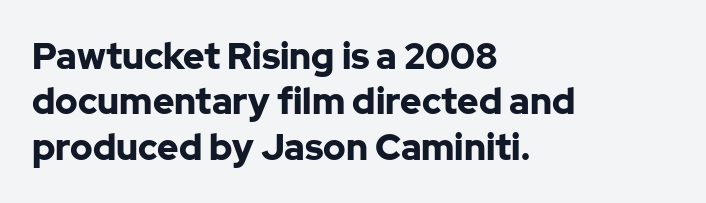
Think of a printed novel: that variable character pitch is what you see here. This rendering features lettering with no underline. Honestly, the row spacing looks completely unremarkable. Plenty of ink on the page — the face is bold.
